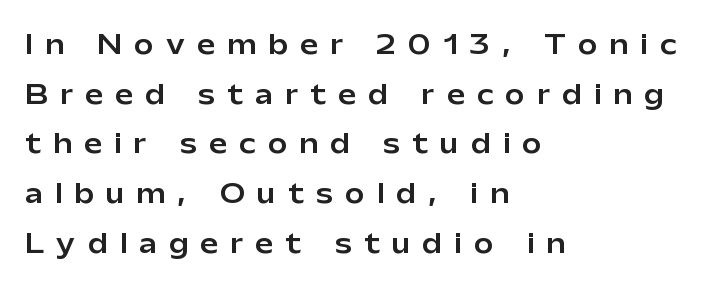
Baseline-to-baseline distance is far greater than the letter height. Casual observation: everything's shoved over to the left. Tracking value appears strongly positive — letters spread wide. The foot of each line stays bare and open. Every character sits straight up, as roman type does.
